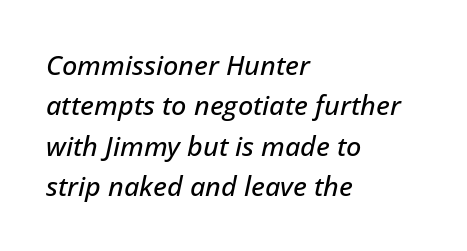
Q: Is the text italic (slanted)? A: Yes, it leans right by about 12 degrees.
Q: Is the text underlined? A: No.
Q: How is the paragraph aligned? A: Left-aligned.
Q: Is the spacing between letters normal or unusually wide? A: Normal.
Q: Is the spacing between lines tight, normal or loose? A: Normal.
